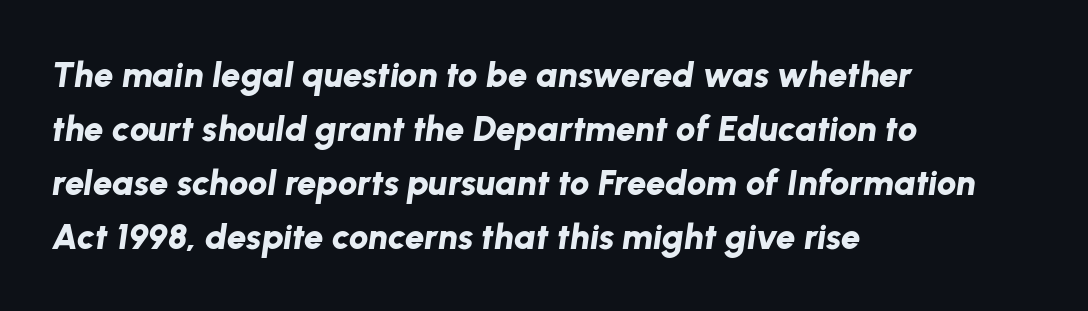
{"italic": "yes", "lean": "right", "slant_degrees": 8, "bold": "yes", "weight": "bold", "width": "normal", "stroke_contrast": "low", "x_height": "medium", "monospaced": "no", "underline": "no", "align": "left", "line_spacing": "normal", "line_spacing_ratio": 1.54, "letter_spacing": "normal", "letter_spacing_em": 0.0, "glyph_px": 35}
